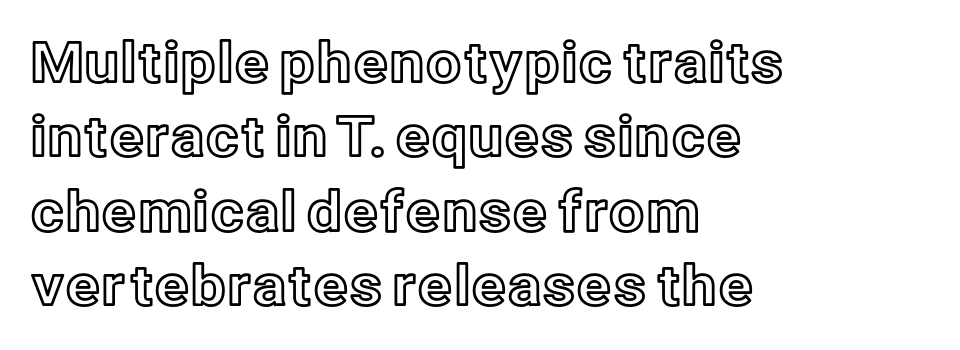
{"italic": "no", "width": "normal", "x_height": "medium", "monospaced": "no", "underline": "no", "align": "left", "line_spacing": "normal", "line_spacing_ratio": 1.33, "letter_spacing": "normal", "letter_spacing_em": 0.0, "glyph_px": 56}
